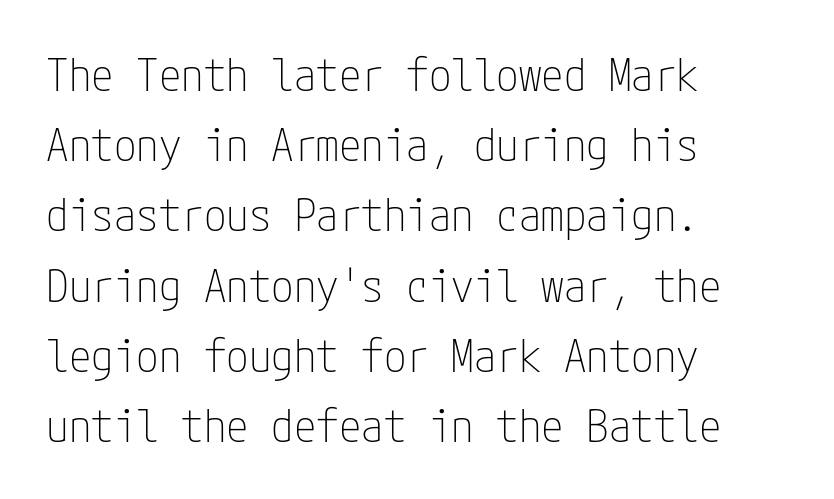
The image shows 45 px thin, condensed sans-serif type, upright; set left-aligned, normal line spacing (1.56x), normal letter spacing, not underlined; low stroke contrast and a medium x-height.
